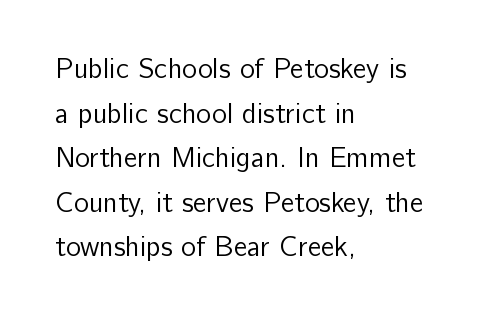
Reading down the column, the eye jumps a familiar distance to each next line. The setting favours the left margin, as ordinary paragraphs usually do. No italicization has been applied; the sample stays upright. Underlining? Definitely not there.
